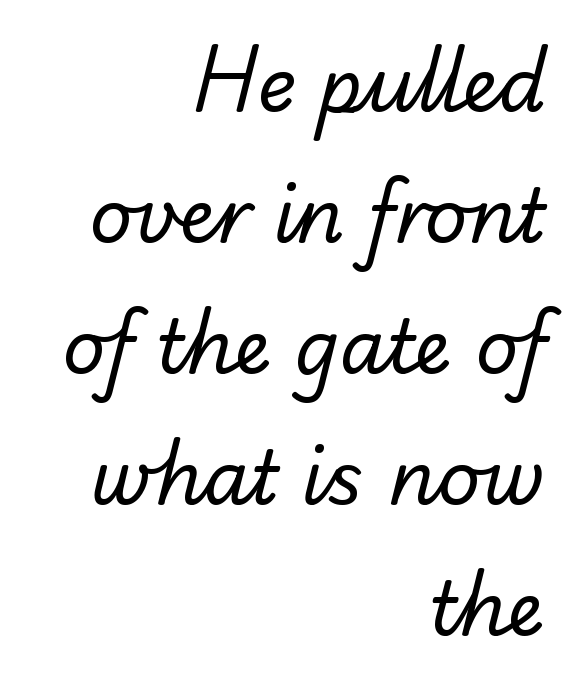
{"serif": "no", "bold": "no", "weight": "regular", "width": "normal", "stroke_contrast": "low", "x_height": "small", "monospaced": "no", "underline": "no", "align": "right", "line_spacing_ratio": 1.77, "letter_spacing": "normal", "letter_spacing_em": 0.0, "glyph_px": 74}
